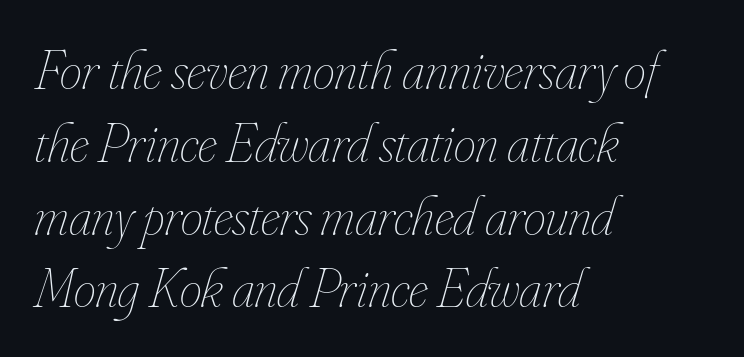
The image shows 56 px thin, condensed type, italic (leaning right); set left-aligned, normal line spacing (1.3x), normal letter spacing, not underlined; low stroke contrast and a small x-height.
